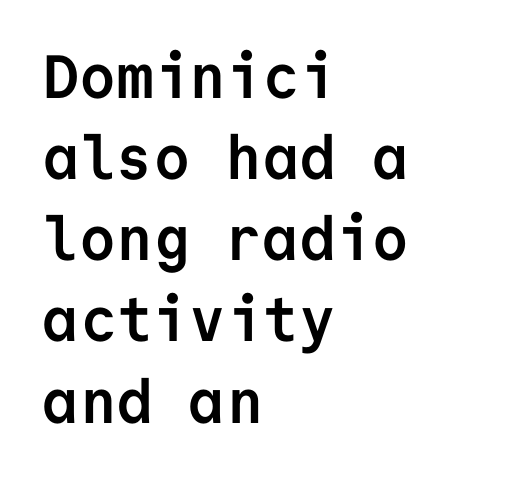
Q: Is the text bold? A: Yes.
Q: Is the text italic (slanted)? A: No, it is upright.
Q: Is the typeface a serif or a sans-serif typeface? A: Sans-serif.
Q: Is the text underlined? A: No.
Q: How is the paragraph aligned? A: Left-aligned.
Q: Is the spacing between letters normal or unusually wide? A: Normal.
Q: Is the spacing between lines tight, normal or loose? A: Normal.
Q: Width (condensed, normal, or wide)? A: Normal.
Q: Stroke contrast? A: Low.
Q: x-height? A: Medium.
Q: Monospaced? A: Yes.
